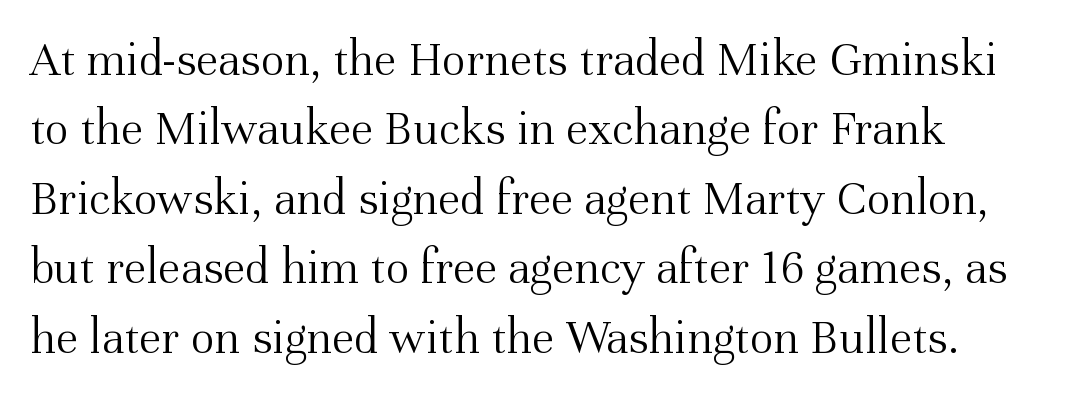
Q: Is the text bold? A: No.
Q: Is the text italic (slanted)? A: No, it is upright.
Q: Is the typeface a serif or a sans-serif typeface? A: Serif.
Q: Is the text underlined? A: No.
Q: Is the spacing between letters normal or unusually wide? A: Normal.
Q: Is the spacing between lines tight, normal or loose? A: Normal.
Q: Width (condensed, normal, or wide)? A: Normal.
Q: Stroke contrast? A: Medium.
Q: x-height? A: Medium.
Q: Monospaced? A: No.
